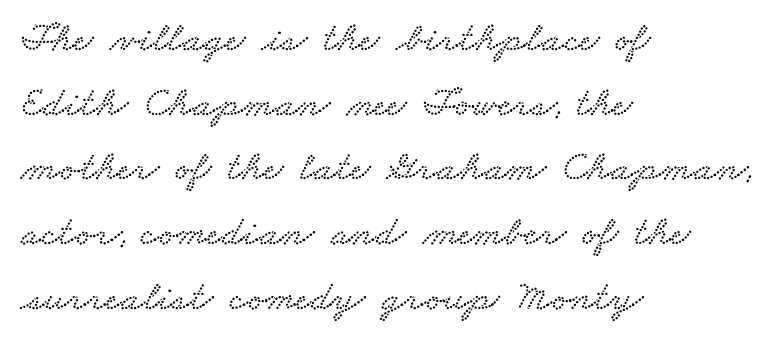
{"serif": "yes", "width": "wide", "stroke_contrast": "low", "x_height": "small", "monospaced": "no", "underline": "no", "align": "left", "line_spacing": "normal", "line_spacing_ratio": 1.54, "letter_spacing": "normal", "letter_spacing_em": 0.0, "glyph_px": 42}
